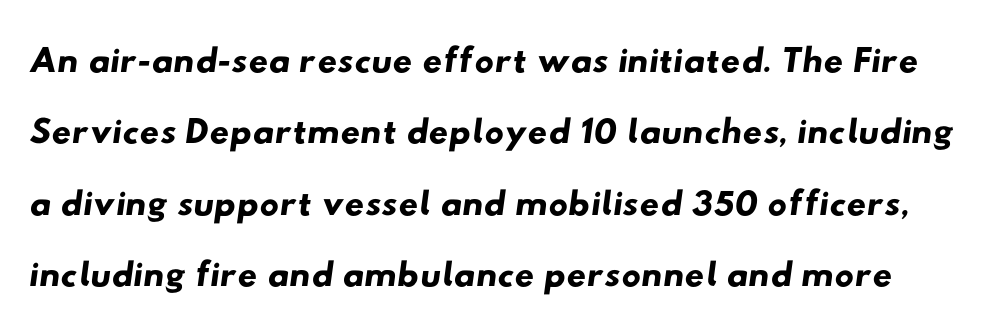
The image shows 54 px wide sans-serif type; set normal line spacing (1.32x), normal letter spacing, not underlined; low stroke contrast and a small x-height.
